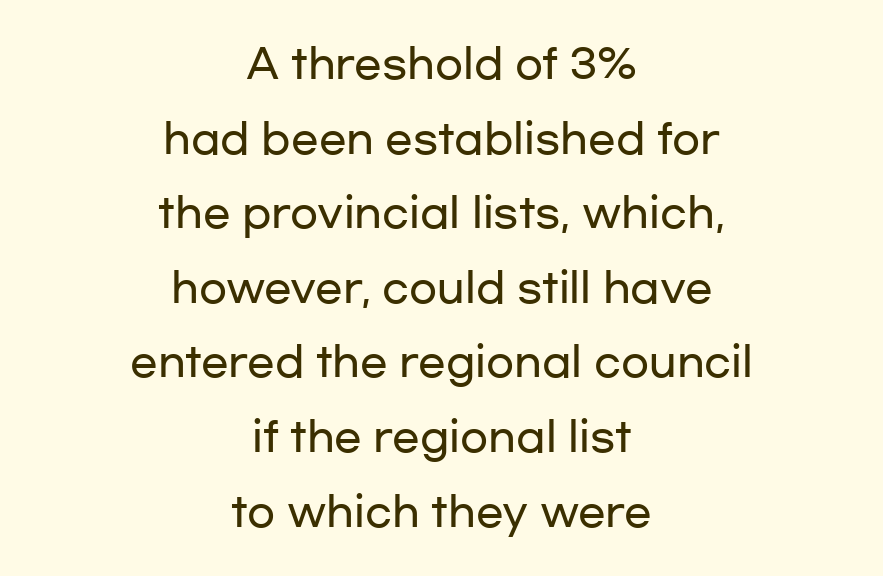
Q: Is the text italic (slanted)? A: No, it is upright.
Q: Is the typeface a serif or a sans-serif typeface? A: Sans-serif.
Q: Is the text underlined? A: No.
Q: How is the paragraph aligned? A: Centered.
Q: Is the spacing between letters normal or unusually wide? A: Normal.
Q: Width (condensed, normal, or wide)? A: Wide.
Q: Stroke contrast? A: Low.
Q: x-height? A: Medium.
Q: Monospaced? A: No.
